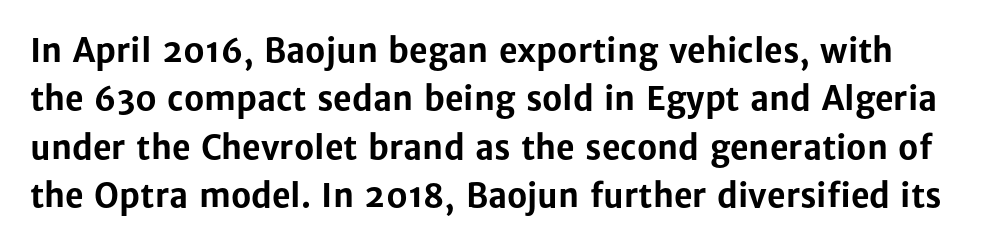
The image shows 32 px bold sans-serif type, upright; set normal line spacing (1.51x), normal letter spacing, not underlined; low stroke contrast and a medium x-height.
